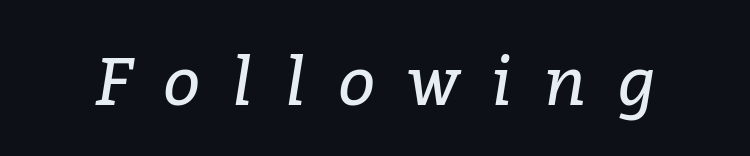
{"serif": "yes", "italic": "yes", "lean": "right", "slant_degrees": 9, "bold": "no", "weight": "regular", "width": "normal", "stroke_contrast": "low", "x_height": "medium", "monospaced": "no", "underline": "no", "letter_spacing": "wide", "letter_spacing_em": 0.48, "glyph_px": 66}
